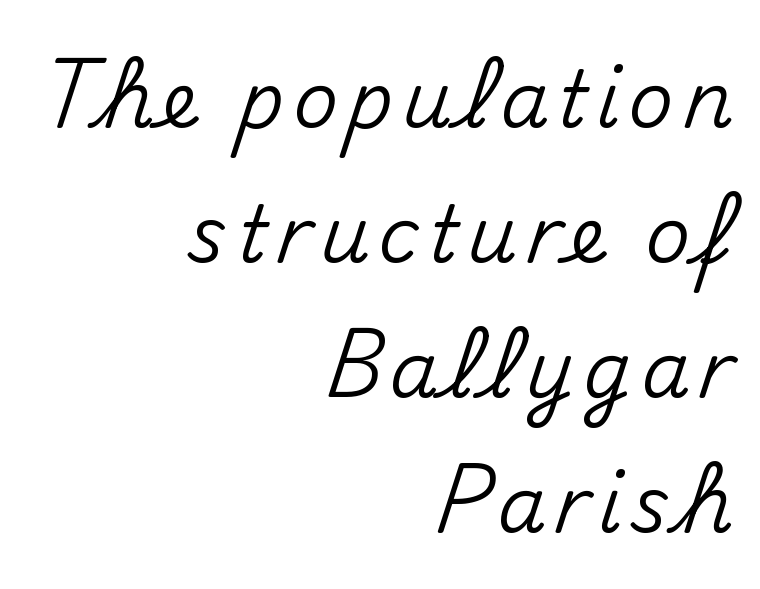
The image shows 78 px sans-serif type; set right-aligned, line spacing 1.73x, not underlined; medium stroke contrast and a small x-height.
